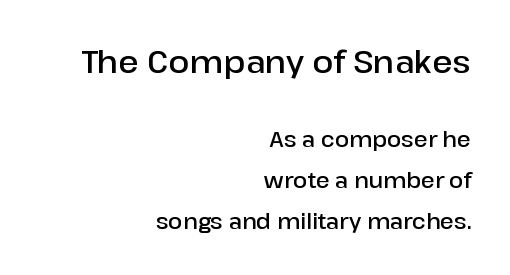
{"serif": "no", "italic": "no", "bold": "semi", "weight": "semibold", "width": "normal", "stroke_contrast": "low", "x_height": "medium", "monospaced": "no", "underline": "no", "align": "right", "line_spacing": "loose", "line_spacing_ratio": 1.95, "letter_spacing": "normal", "letter_spacing_em": 0.0, "larger_block": "first", "size_ratio": 1.48, "glyph_px": 31}
